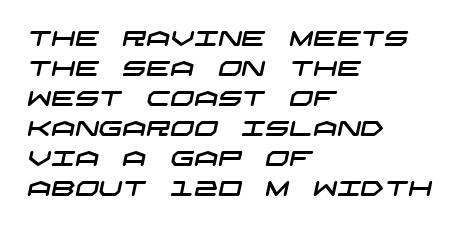
Q: Is the text underlined? A: No.
Q: How is the paragraph aligned? A: Left-aligned.
Q: Is the spacing between letters normal or unusually wide? A: Normal.
Q: Is the spacing between lines tight, normal or loose? A: Normal.
